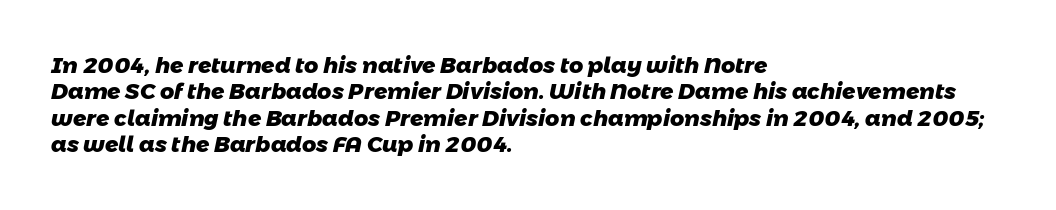
The image shows 22 px bold type; set left-aligned, line spacing 1.2x, normal letter spacing, not underlined.
